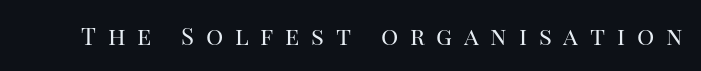
The image shows 24 px text type, upright; set unusually wide letter spacing (+0.49 em), not underlined.
